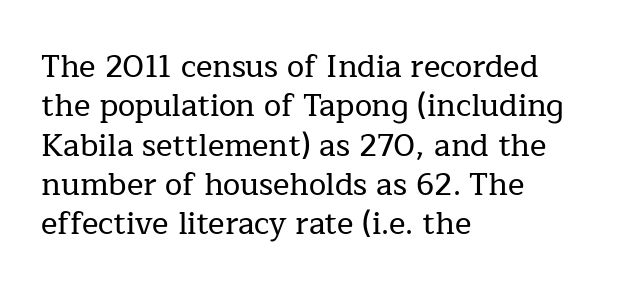
The image shows 31 px serif type, upright; set left-aligned, normal line spacing (1.27x), normal letter spacing, not underlined; low stroke contrast and a medium x-height.
